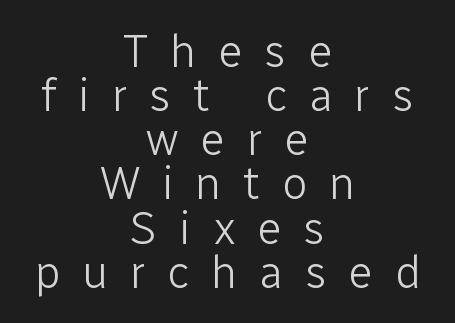
Q: Is the text bold? A: No.
Q: Is the text italic (slanted)? A: No, it is upright.
Q: Is the typeface a serif or a sans-serif typeface? A: Sans-serif.
Q: Is the text underlined? A: No.
Q: How is the paragraph aligned? A: Centered.
Q: Is the spacing between letters normal or unusually wide? A: Unusually wide.
Q: Is the spacing between lines tight, normal or loose? A: Tight.
Q: Width (condensed, normal, or wide)? A: Normal.
Q: Stroke contrast? A: Low.
Q: x-height? A: Medium.
Q: Monospaced? A: No.
